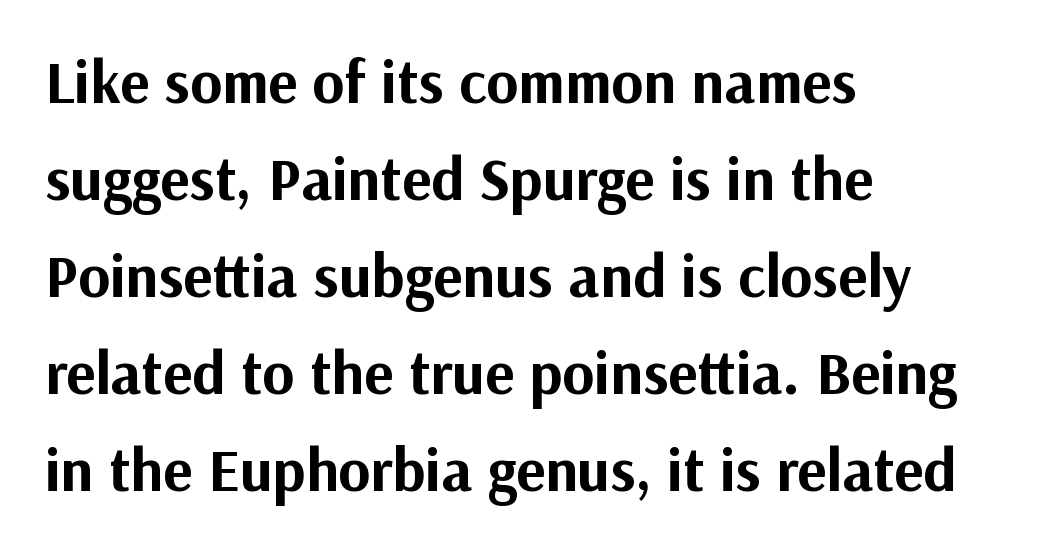
Character widths vary here, with narrow letters taking less room than wide ones. Glyph-to-glyph distance matches everyday printed text. Descenders are the only things crossing below the line. The passage shown is emphatically bold.
